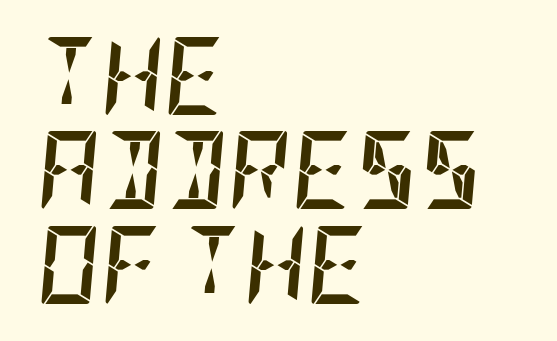
The letters are bold, with thick, heavy strokes. Each word holds together tightly as a unit, with standard inter-letter gaps. Does the lettering tilt? It does — this is italic. If you drew a ruler down the left edge, every line would touch it.
